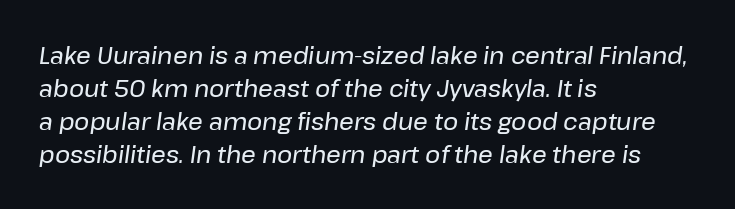
These lines sit exactly where default settings would place them. The lines in this sample share a left origin and differ only in where they stop. The space beneath each line is pristine and unruled. You can tell it's italic because the verticals aren't actually vertical. The face used here is rendered with its standard letterfit.
